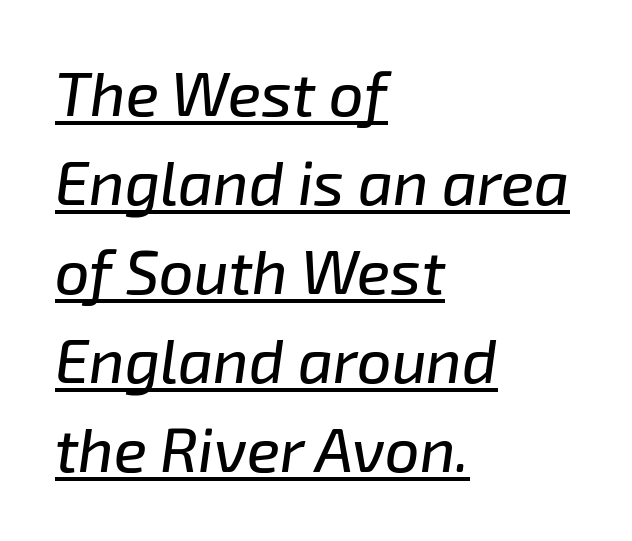
{"italic": "yes", "lean": "right", "slant_degrees": 8, "width": "normal", "stroke_contrast": "low", "x_height": "medium", "monospaced": "no", "underline": "yes", "align": "left", "line_spacing": "normal", "line_spacing_ratio": 1.46, "letter_spacing": "normal", "letter_spacing_em": 0.0, "glyph_px": 61}
